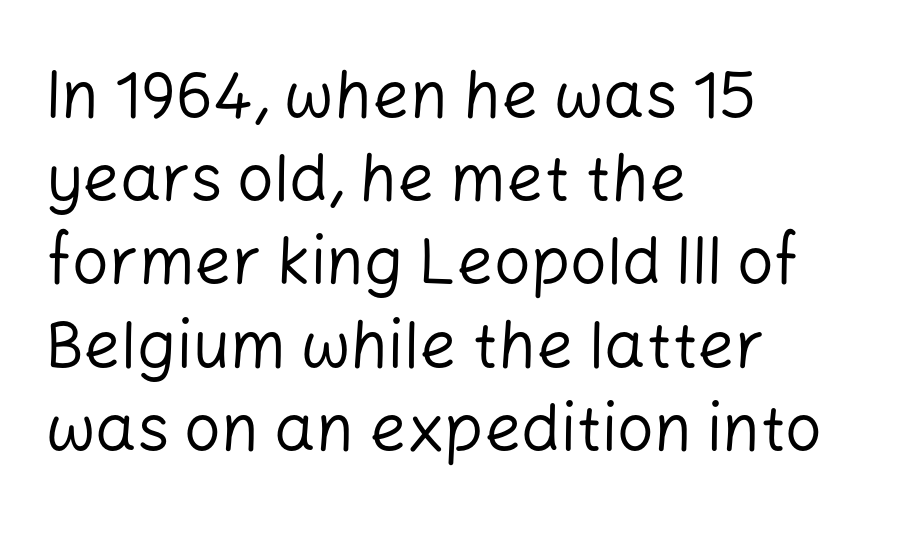
Q: Is the text bold? A: No.
Q: Is the text italic (slanted)? A: No, it is upright.
Q: Is the typeface a serif or a sans-serif typeface? A: Sans-serif.
Q: Is the text underlined? A: No.
Q: How is the paragraph aligned? A: Left-aligned.
Q: Is the spacing between letters normal or unusually wide? A: Normal.
Q: Is the spacing between lines tight, normal or loose? A: Normal.
Q: Width (condensed, normal, or wide)? A: Normal.
Q: Stroke contrast? A: Low.
Q: x-height? A: Medium.
Q: Monospaced? A: No.
